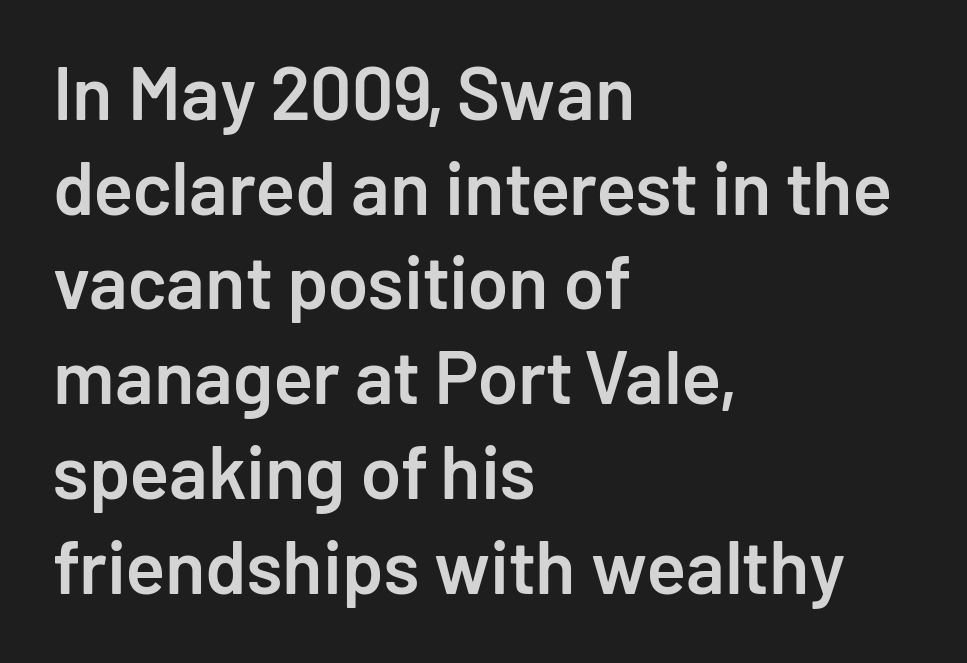
The image shows 74 px semibold sans-serif type, upright; set left-aligned, normal line spacing (1.28x), normal letter spacing, not underlined; low stroke contrast and a medium x-height.
